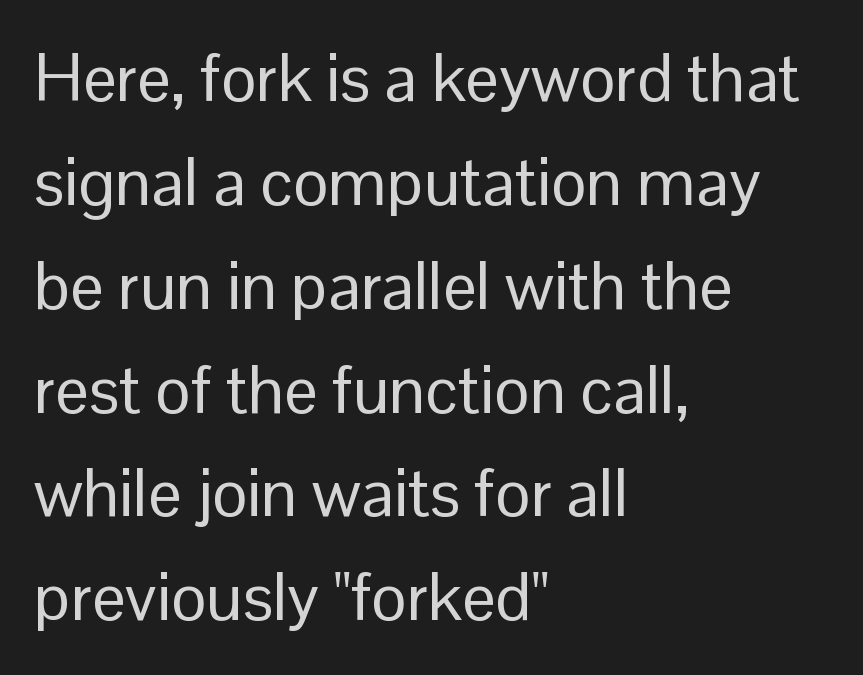
The foot of each line stays bare and open. If you measured baseline to baseline, you'd find a middling distance. In terms of letterspacing, this is plain default setting. Do the characters align in a grid? No, the font is proportional. Teacher's note: observe the even left margin — that is flush-left alignment.
